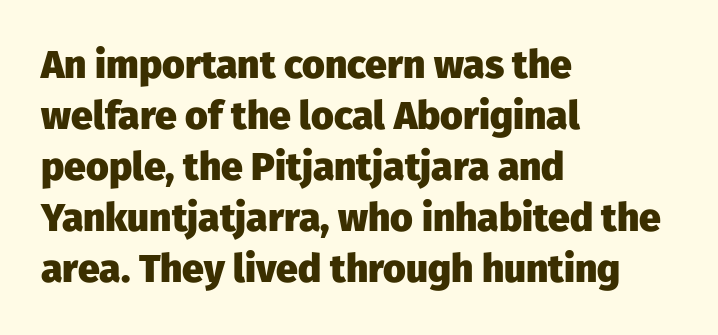
The image shows 39 px heavy sans-serif type, upright; set left-aligned, normal line spacing (1.31x), normal letter spacing, not underlined; low stroke contrast and a medium x-height.
